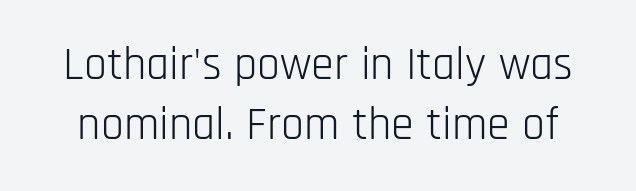
{"serif": "no", "italic": "no", "bold": "no", "weight": "light", "width": "condensed", "stroke_contrast": "low", "x_height": "large", "monospaced": "no", "underline": "no", "line_spacing": "normal", "line_spacing_ratio": 1.3, "letter_spacing": "normal", "letter_spacing_em": 0.0, "glyph_px": 46}
